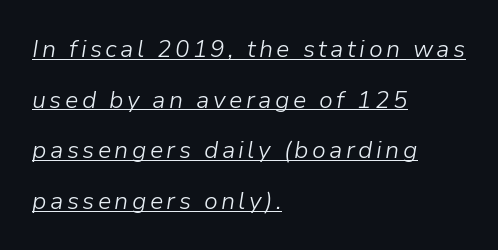
Does the lettering tilt? It does — this is italic. The cut favours lightness, reaching ordinary text weight at its darkest. In designer terms, the underline attribute is active on this setting. One glance says open: line gaps are wider than usual.
